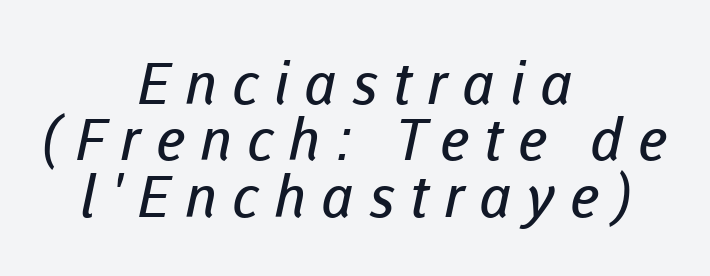
The image shows 58 px regular-weight sans-serif type; set centered, tight line spacing (0.97x), unusually wide letter spacing (+0.26 em), not underlined; low stroke contrast and a medium x-height.
